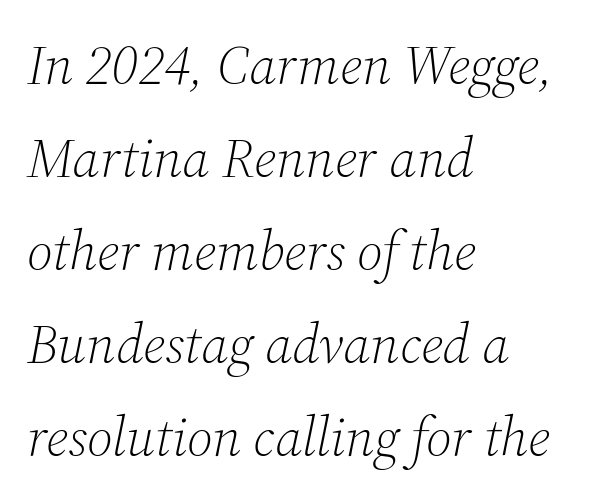
The image shows 55 px light serif type, italic (leaning right); set left-aligned, normal line spacing (1.69x), normal letter spacing, not underlined; medium stroke contrast and a medium x-height.
